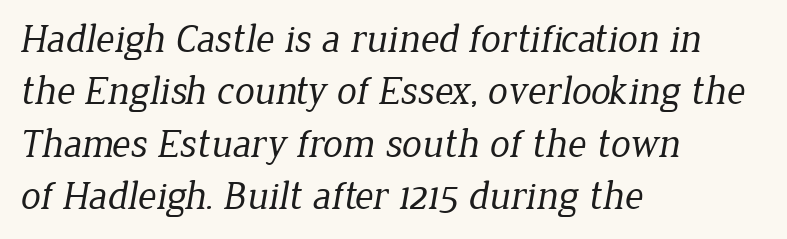
The font sits on the lighter half of the weight spectrum, regular included. A bare baseline throughout the passage. The leading is moderate, giving the passage an even texture. The lines are quadded left. No extra tracking has been applied to these lines. You could not count columns in this text — the font is proportionally spaced.
